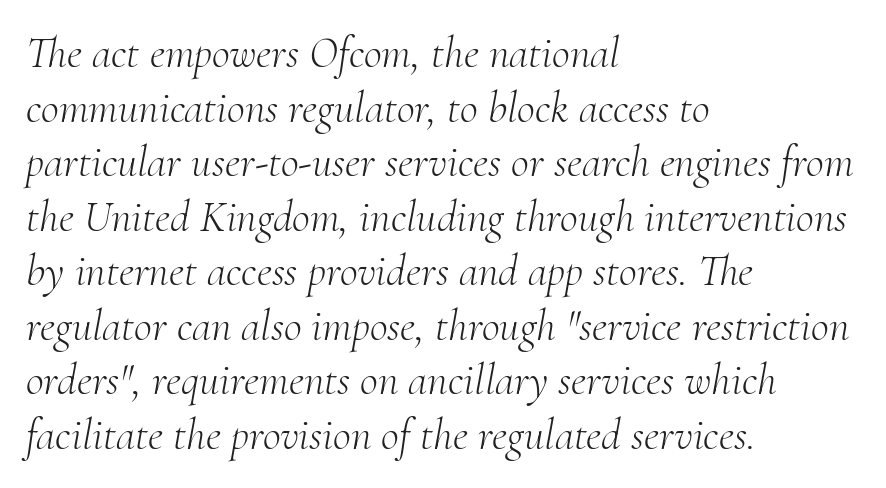
{"serif": "yes", "italic": "yes", "lean": "right", "slant_degrees": 10, "bold": "no", "weight": "light", "width": "normal", "stroke_contrast": "medium", "x_height": "small", "monospaced": "no", "underline": "no", "align": "left", "line_spacing_ratio": 1.24, "letter_spacing": "normal", "letter_spacing_em": 0.0, "glyph_px": 44}
